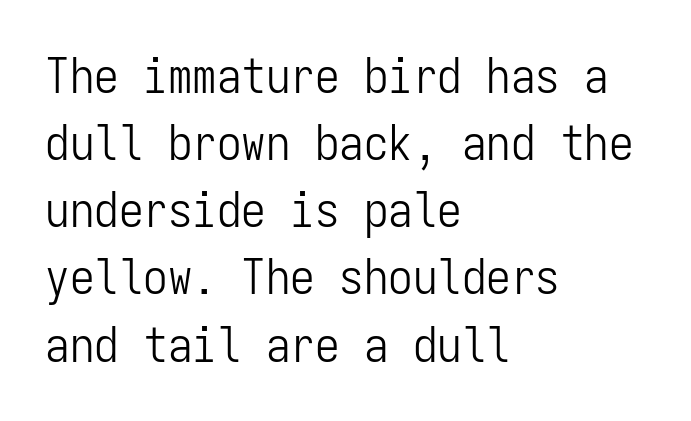
The image shows 49 px light, condensed sans-serif type, upright, monospaced; set left-aligned, normal line spacing (1.37x), normal letter spacing, not underlined; low stroke contrast and a medium x-height.
